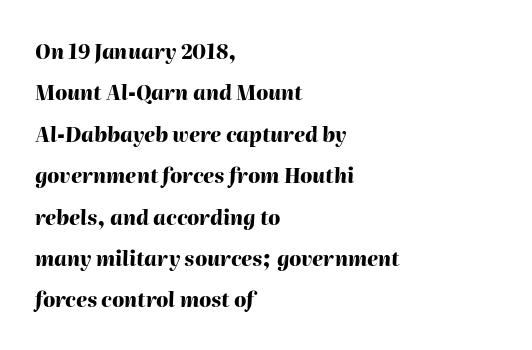
Q: Is the text bold? A: Yes.
Q: Is the text italic (slanted)? A: Yes, it leans right by about 2 degrees.
Q: Is the text underlined? A: No.
Q: How is the paragraph aligned? A: Left-aligned.
Q: Is the spacing between letters normal or unusually wide? A: Normal.
Q: Is the spacing between lines tight, normal or loose? A: Loose.
